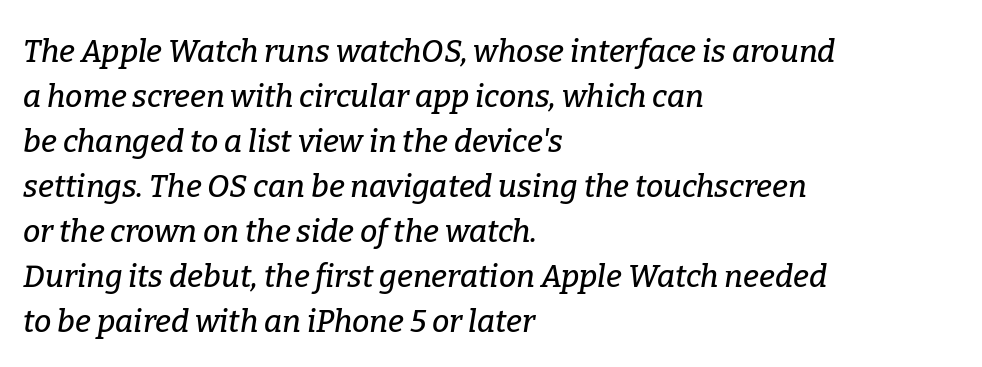
{"serif": "yes", "italic": "yes", "lean": "right", "slant_degrees": 9, "width": "normal", "stroke_contrast": "low", "x_height": "medium", "monospaced": "no", "underline": "no", "align": "left", "line_spacing": "normal", "line_spacing_ratio": 1.45, "letter_spacing": "normal", "letter_spacing_em": 0.0, "glyph_px": 31}
